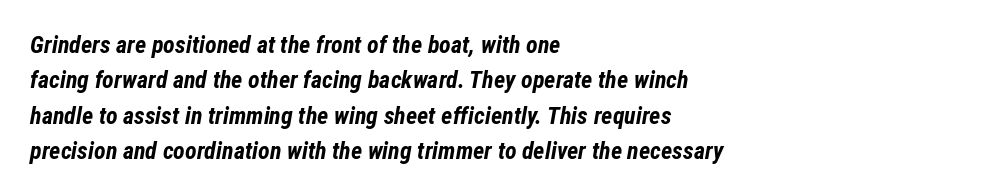
Interline gaps are of average width in this sample. The paragraph shown leans on its left margin. Descenders hang freely into open space. The typesetting leans heavy: a genuine bold.
